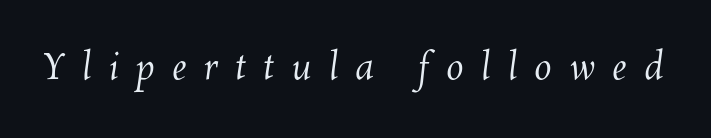
This rendering features lettering with no underline. Do the characters align in a grid? No, the font is proportional. The tracking reads as deliberately expanded to a designer's eye. Unbolded letterforms with no extra heft.
